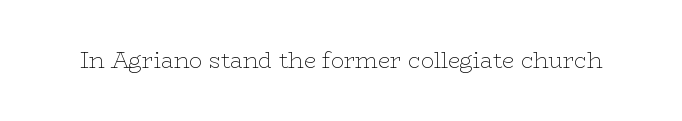
The image shows 22 px text type, upright; set normal letter spacing, not underlined.
